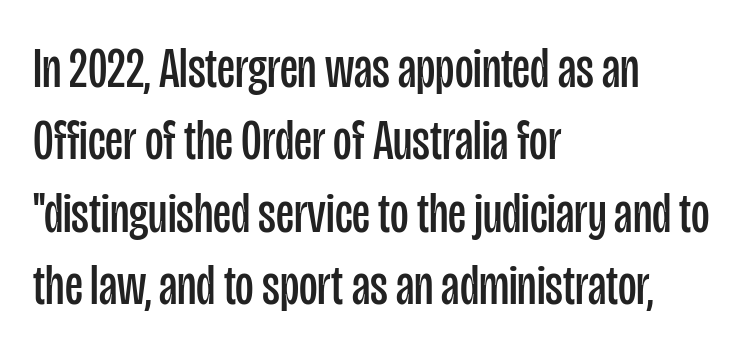
Q: Is the text bold? A: No.
Q: Is the text italic (slanted)? A: No, it is upright.
Q: Is the typeface a serif or a sans-serif typeface? A: Sans-serif.
Q: Is the text underlined? A: No.
Q: How is the paragraph aligned? A: Left-aligned.
Q: Is the spacing between letters normal or unusually wide? A: Normal.
Q: Is the spacing between lines tight, normal or loose? A: Normal.
Q: Width (condensed, normal, or wide)? A: Condensed.
Q: Stroke contrast? A: Low.
Q: x-height? A: Large.
Q: Monospaced? A: No.
